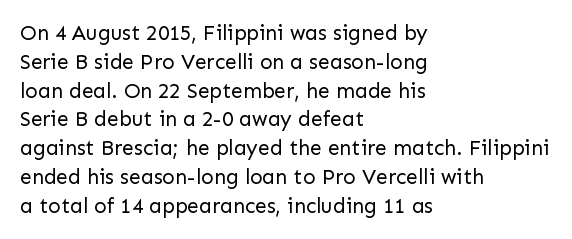
{"italic": "no", "bold": "no", "underline": "no", "align": "left", "line_spacing": "normal", "line_spacing_ratio": 1.37, "letter_spacing": "normal", "letter_spacing_em": 0.0, "glyph_px": 21}
